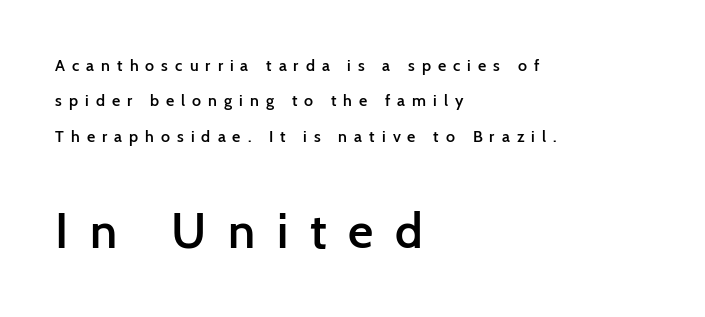
Q: Is the text bold? A: Semi-bold.
Q: Is the text italic (slanted)? A: No, it is upright.
Q: Is the typeface a serif or a sans-serif typeface? A: Sans-serif.
Q: Is the text underlined? A: No.
Q: How is the paragraph aligned? A: Left-aligned.
Q: Is the spacing between letters normal or unusually wide? A: Unusually wide.
Q: Is the spacing between lines tight, normal or loose? A: Loose.
Q: Which block of text is set in a larger size, the first (top) or the second (bottom)? A: The second (bottom) one.
Q: Width (condensed, normal, or wide)? A: Normal.
Q: Stroke contrast? A: Low.
Q: x-height? A: Medium.
Q: Monospaced? A: No.
